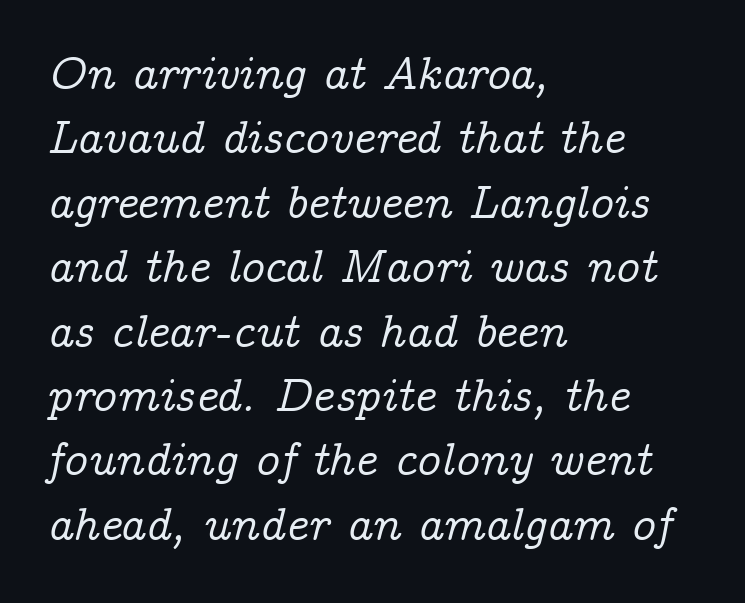
{"serif": "yes", "italic": "yes", "lean": "right", "slant_degrees": 14, "width": "normal", "stroke_contrast": "low", "x_height": "medium", "monospaced": "no", "underline": "no", "align": "left", "line_spacing": "normal", "line_spacing_ratio": 1.37, "letter_spacing": "normal", "letter_spacing_em": 0.0, "glyph_px": 47}
